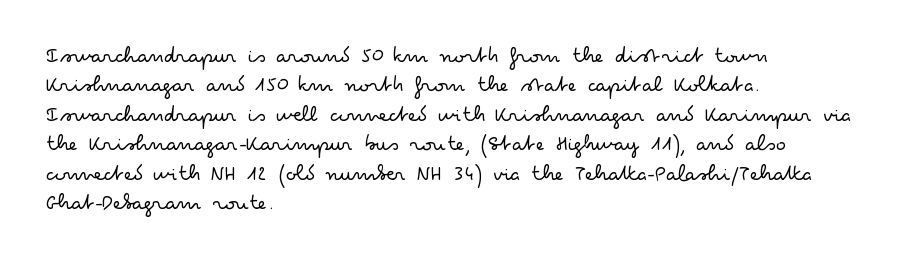
{"italic": "no", "bold": "no", "underline": "no", "align": "left", "line_spacing": "normal", "line_spacing_ratio": 1.28, "letter_spacing": "normal", "letter_spacing_em": 0.0, "glyph_px": 23}
